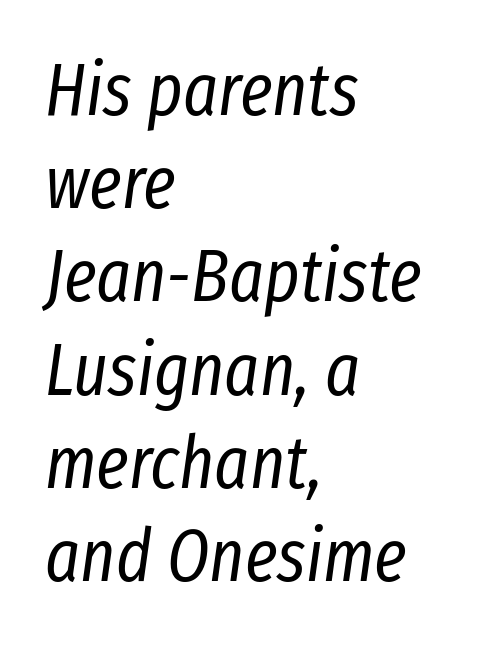
Counters stay open thanks to moderate or lighter strokes. Words appear dense and cohesive because spacing is normal. Type without underlining. These lines are set flush left with a ragged right edge.
